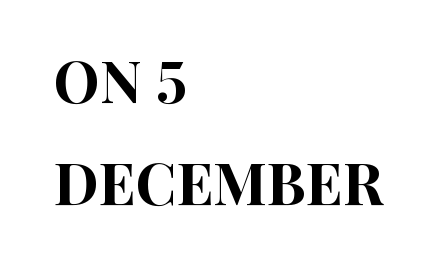
Looks like regular typesetting: each glyph gets only the width it needs. Every stem runs plumb, perpendicular to the baseline. This rendering employs a face without finishing strokes, i.e., a sans-serif. Default kerning and tracking; the words read as compact shapes.
